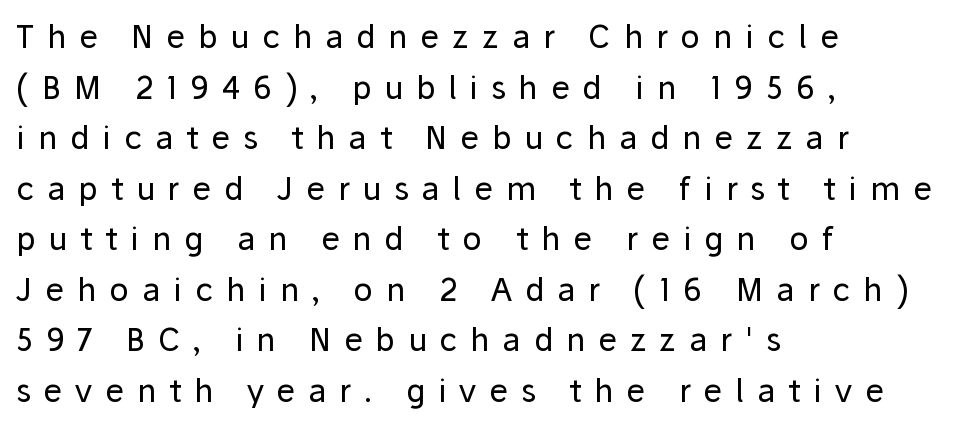
The image shows 32 px regular-weight sans-serif type, upright; set left-aligned, normal line spacing (1.58x), unusually wide letter spacing (+0.4 em), not underlined; low stroke contrast and a medium x-height.
